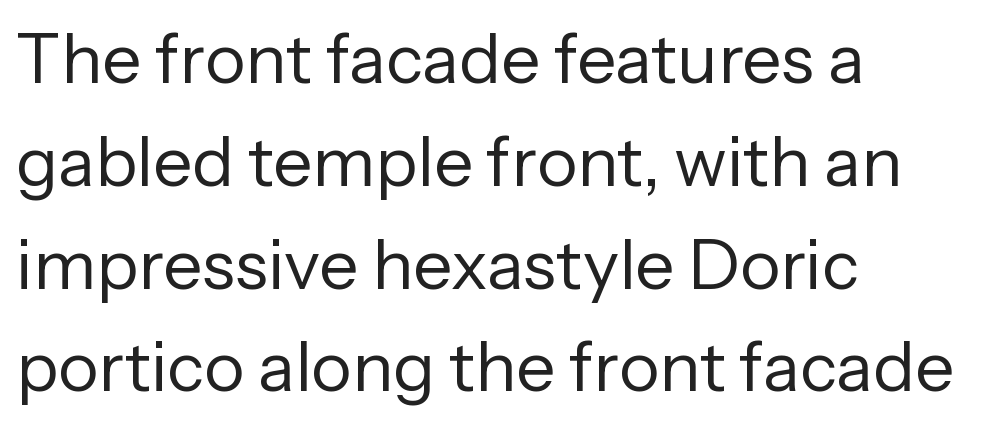
Q: Is the text bold? A: No.
Q: Is the text italic (slanted)? A: No, it is upright.
Q: Is the typeface a serif or a sans-serif typeface? A: Sans-serif.
Q: Is the text underlined? A: No.
Q: How is the paragraph aligned? A: Left-aligned.
Q: Is the spacing between letters normal or unusually wide? A: Normal.
Q: Is the spacing between lines tight, normal or loose? A: Normal.
Q: Width (condensed, normal, or wide)? A: Normal.
Q: Stroke contrast? A: Low.
Q: x-height? A: Medium.
Q: Monospaced? A: No.
